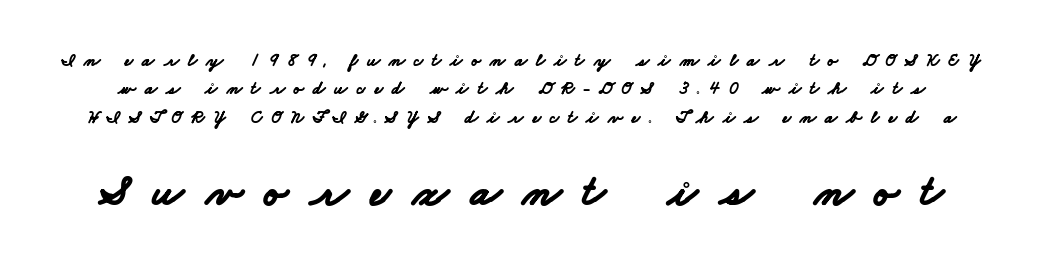
Think of a printed novel: that variable character pitch is what you see here. Stroke thickness is high; the sample reads as a true bold. Rows of type keep a routine distance in the vertical direction. Compare the two chunks: the lower has the greater cap height.
